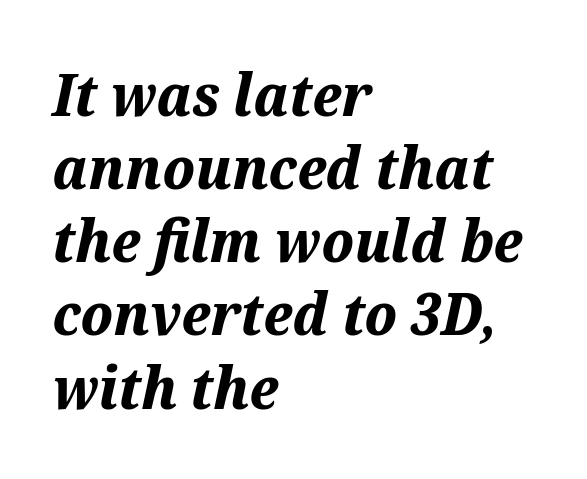
The setting favours the left margin, as ordinary paragraphs usually do. The strip under each line holds only bare page. You could call the tracking neutral — neither tight nor loose. The axis of the letterforms is tilted away from vertical. The passage shown is emphatically bold. Proportional: the letters do not fall into vertical columns.
